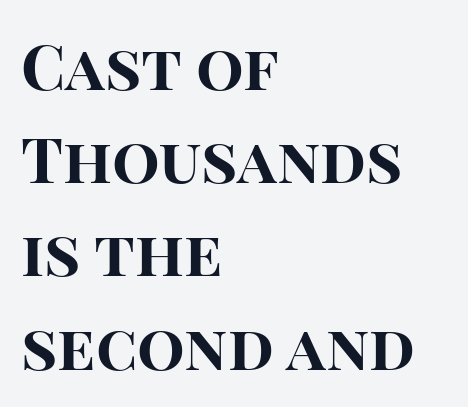
Q: Is the text bold? A: Yes.
Q: Is the text italic (slanted)? A: No, it is upright.
Q: Is the typeface a serif or a sans-serif typeface? A: Sans-serif.
Q: Is the text underlined? A: No.
Q: How is the paragraph aligned? A: Left-aligned.
Q: Is the spacing between letters normal or unusually wide? A: Normal.
Q: Is the spacing between lines tight, normal or loose? A: Normal.
Q: Width (condensed, normal, or wide)? A: Normal.
Q: Stroke contrast? A: High.
Q: x-height? A: Large.
Q: Monospaced? A: No.
